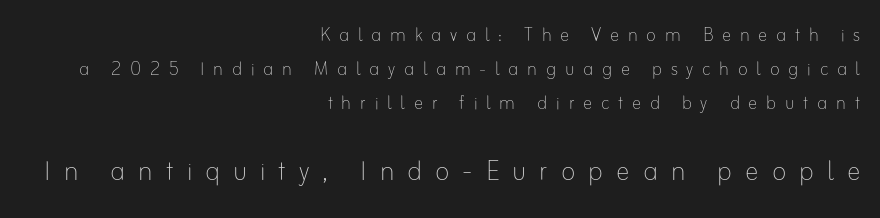
The image shows 34 px thin type, upright; set right-aligned, normal line spacing (1.48x), unusually wide letter spacing (+0.38 em), not underlined; the second (bottom) block is 1.48x larger; low stroke contrast and a small x-height.
